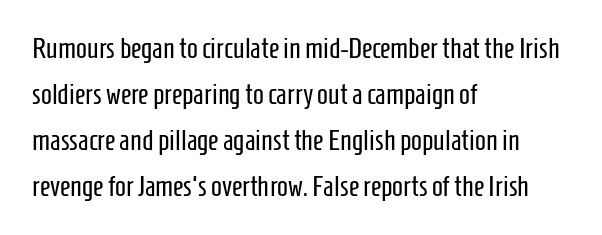
The image shows 29 px regular-weight, condensed sans-serif type, upright; set left-aligned, normal line spacing (1.59x), normal letter spacing, not underlined; low stroke contrast and a medium x-height.
